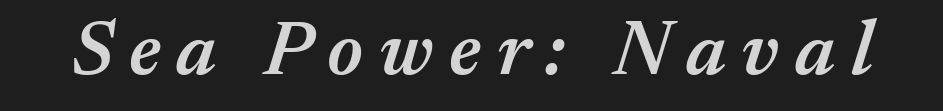
The image shows 78 px semibold type, italic (leaning right); set unusually wide letter spacing (+0.2 em), not underlined; medium stroke contrast and a medium x-height.
